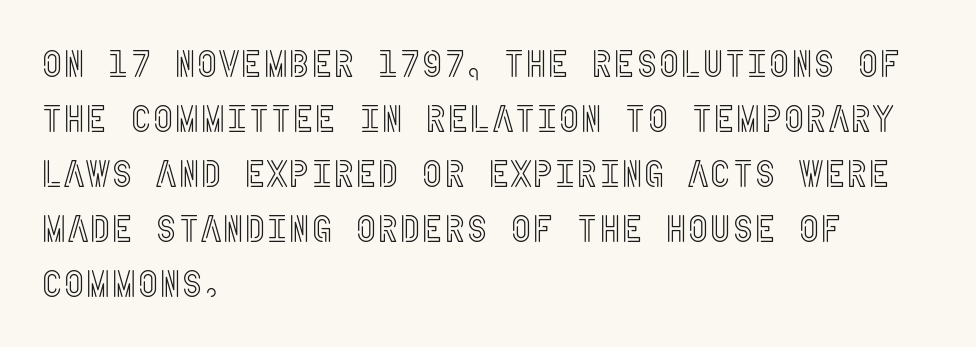
The image shows 38 px condensed type, upright; set left-aligned, normal line spacing (1.45x), normal letter spacing, not underlined; a large x-height.
